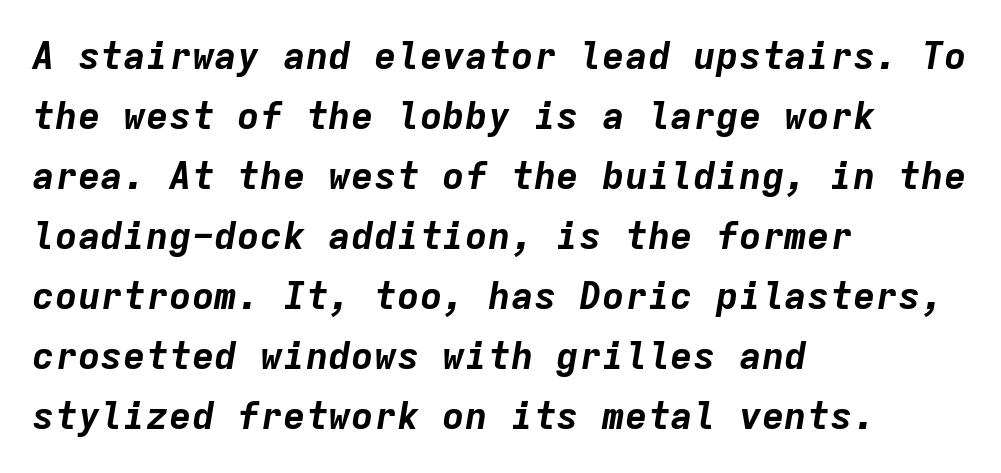
Q: Is the text bold? A: Yes.
Q: Is the text italic (slanted)? A: Yes, it leans right by about 9 degrees.
Q: Is the text underlined? A: No.
Q: How is the paragraph aligned? A: Left-aligned.
Q: Is the spacing between letters normal or unusually wide? A: Normal.
Q: Is the spacing between lines tight, normal or loose? A: Normal.
Q: Width (condensed, normal, or wide)? A: Normal.
Q: Stroke contrast? A: Low.
Q: x-height? A: Medium.
Q: Monospaced? A: Yes.
